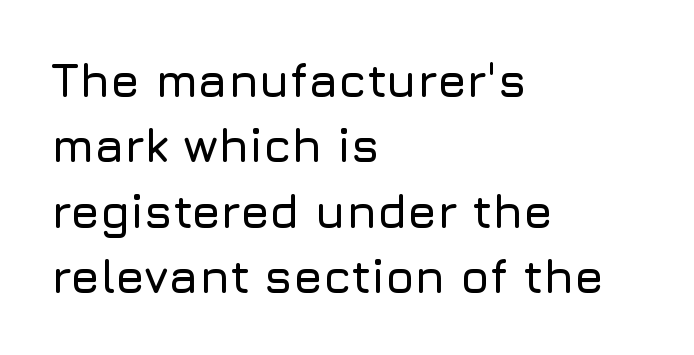
Note the varied advance widths — an 'i' is clearly narrower than an 'm'. Where is the straight margin? On the left. The type family on display is of the sans-serif kind. Anything drawn beneath the words? Only blank space.
